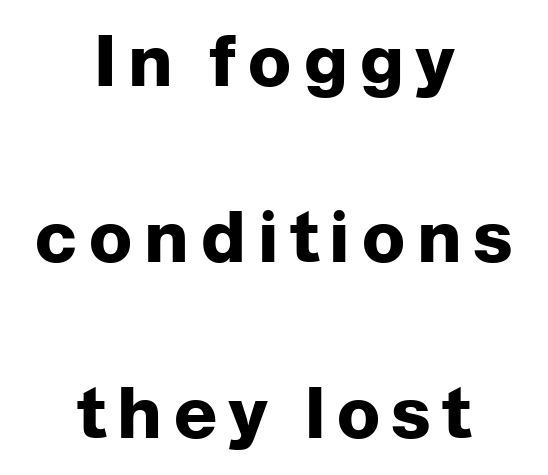
You can tell from the bare stems that sans-serif type was used. Letters rest on an invisible, unmarked baseline. These lines are centered, leaving both edges ragged. The glyphs have the mass of a bold cut. When letters stand straight like this, we call the style roman or upright.
